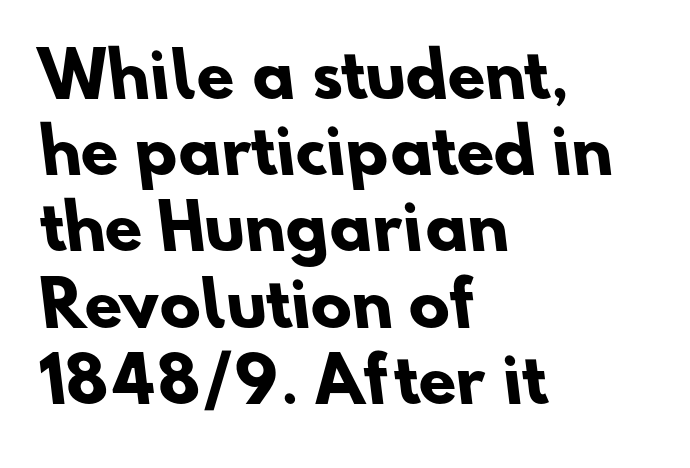
{"serif": "no", "bold": "yes", "weight": "heavy", "width": "normal", "stroke_contrast": "low", "x_height": "small", "monospaced": "no", "underline": "no", "align": "left", "line_spacing": "normal", "line_spacing_ratio": 1.25, "letter_spacing": "normal", "letter_spacing_em": 0.0, "glyph_px": 61}
